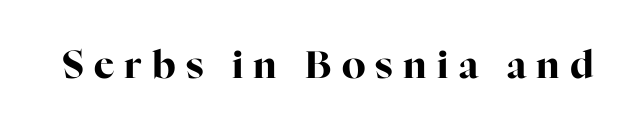
{"serif": "yes", "italic": "no", "bold": "yes", "weight": "bold", "width": "normal", "stroke_contrast": "high", "x_height": "medium", "monospaced": "no", "underline": "no", "letter_spacing": "wide", "letter_spacing_em": 0.27, "glyph_px": 38}
